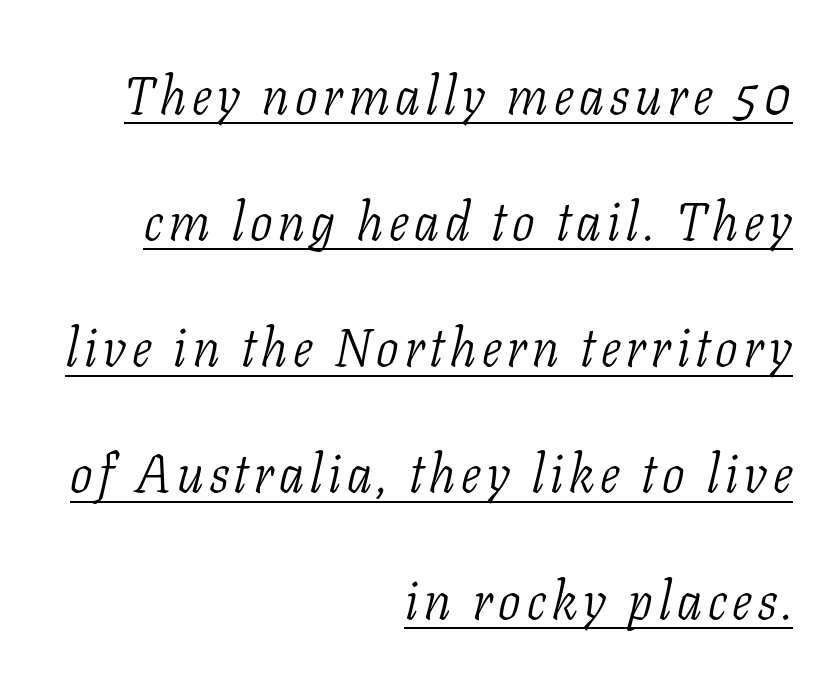
Q: Is the text bold? A: No.
Q: Is the text italic (slanted)? A: Yes, it leans right by about 11 degrees.
Q: Is the typeface a serif or a sans-serif typeface? A: Serif.
Q: Is the text underlined? A: Yes.
Q: How is the paragraph aligned? A: Right-aligned.
Q: Is the spacing between lines tight, normal or loose? A: Loose.
Q: Width (condensed, normal, or wide)? A: Condensed.
Q: Stroke contrast? A: Low.
Q: x-height? A: Medium.
Q: Monospaced? A: No.
